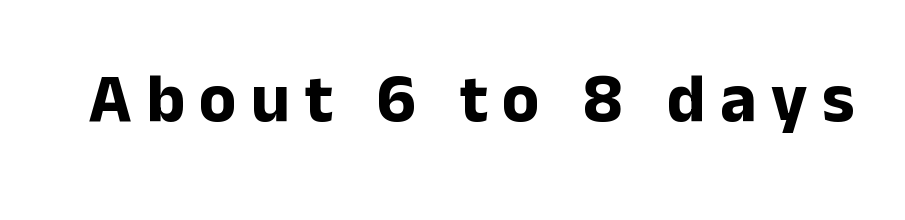
{"serif": "no", "italic": "no", "bold": "yes", "weight": "bold", "width": "normal", "stroke_contrast": "low", "x_height": "medium", "monospaced": "no", "underline": "no", "letter_spacing": "wide", "letter_spacing_em": 0.21, "glyph_px": 69}
